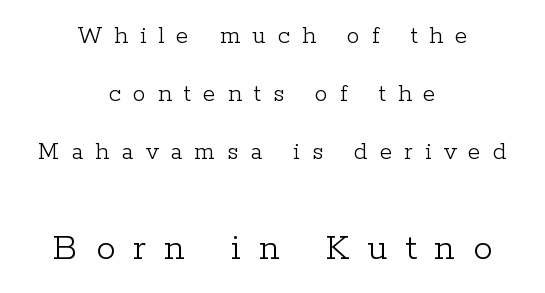
{"serif": "yes", "italic": "no", "bold": "no", "weight": "light", "width": "normal", "stroke_contrast": "low", "x_height": "medium", "monospaced": "no", "underline": "no", "align": "center", "line_spacing": "loose", "line_spacing_ratio": 2.24, "letter_spacing": "wide", "letter_spacing_em": 0.46, "larger_block": "second", "size_ratio": 1.5, "glyph_px": 39}
